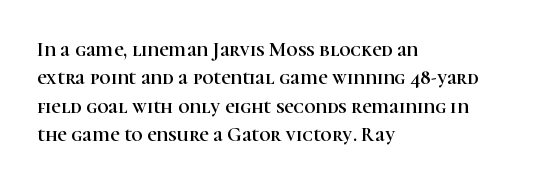
The image shows 20 px text type, upright; set left-aligned, normal line spacing (1.42x), normal letter spacing, not underlined.
